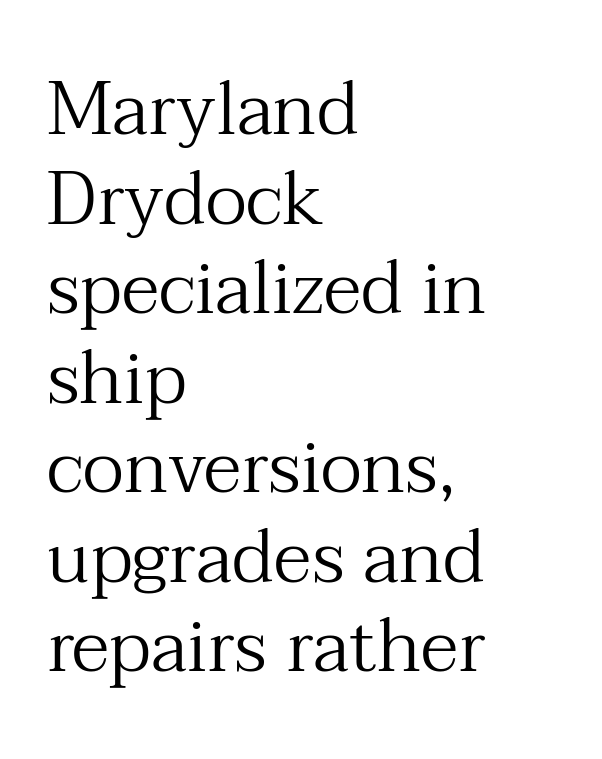
Q: Is the text bold? A: No.
Q: Is the text italic (slanted)? A: No, it is upright.
Q: Is the typeface a serif or a sans-serif typeface? A: Serif.
Q: Is the text underlined? A: No.
Q: How is the paragraph aligned? A: Left-aligned.
Q: Is the spacing between letters normal or unusually wide? A: Normal.
Q: Width (condensed, normal, or wide)? A: Normal.
Q: Stroke contrast? A: Medium.
Q: x-height? A: Medium.
Q: Monospaced? A: No.
